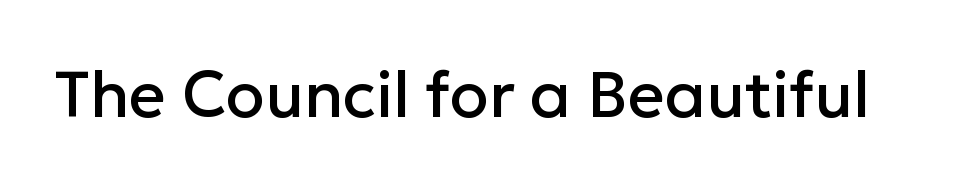
Inter-character spacing is left at the font's built-in metrics. Looks like regular typesetting: each glyph gets only the width it needs. The lettering stays uniformly vertical, giving the passage a roman look. A bare baseline throughout the passage. Observe the absence of serifs on each vertical stroke in this sample.
